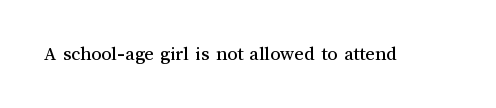
These lines keep a tight, regular rhythm from letter to letter. Unmarked baselines from the first word to the last. Italic: no, the glyphs are upright roman.
